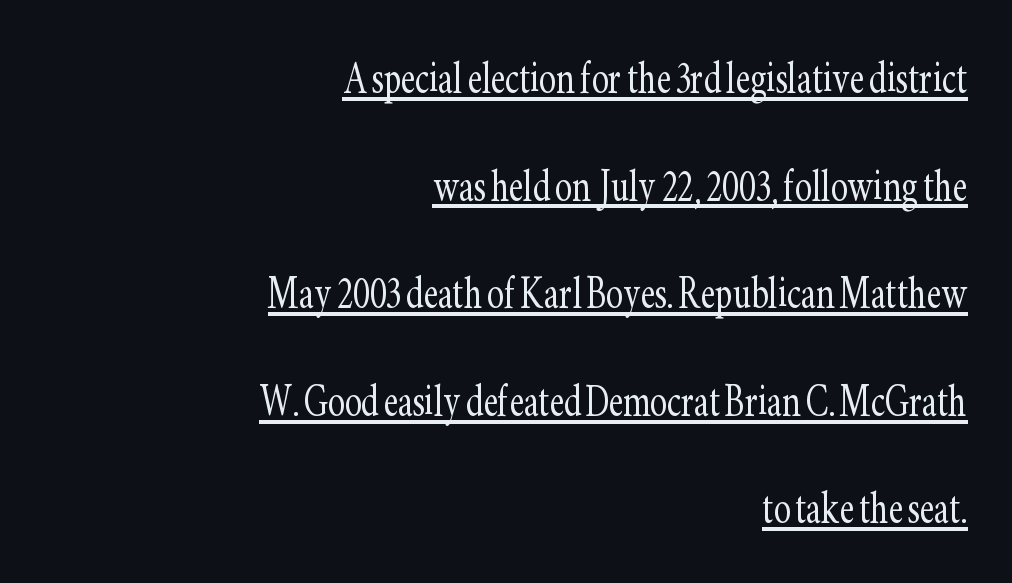
The image shows 51 px light, condensed serif type, upright; set right-aligned, loose line spacing (2.11x), normal letter spacing, underlined; low stroke contrast and a small x-height.
